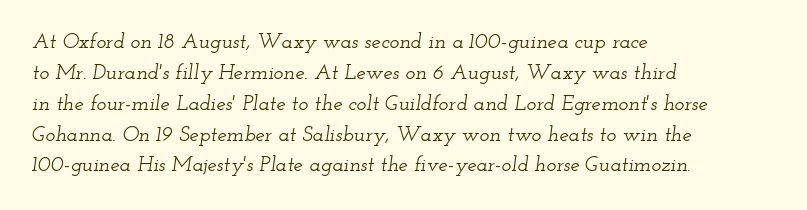
Q: Is the text italic (slanted)? A: Yes, it leans right by about 12 degrees.
Q: Is the text underlined? A: No.
Q: How is the paragraph aligned? A: Left-aligned.
Q: Is the spacing between letters normal or unusually wide? A: Normal.
Q: Is the spacing between lines tight, normal or loose? A: Normal.
